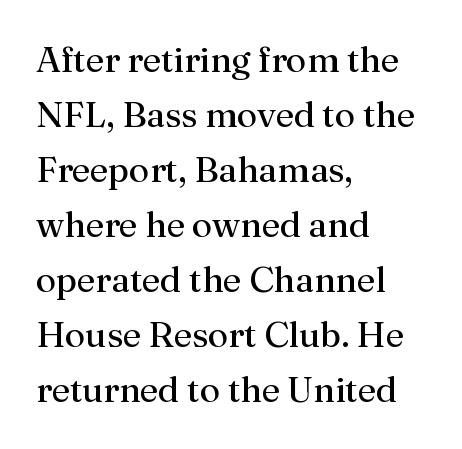
{"serif": "yes", "italic": "no", "bold": "no", "weight": "regular", "width": "normal", "stroke_contrast": "medium", "x_height": "medium", "monospaced": "no", "underline": "no", "align": "left", "line_spacing": "normal", "line_spacing_ratio": 1.53, "letter_spacing": "normal", "letter_spacing_em": 0.0, "glyph_px": 36}
